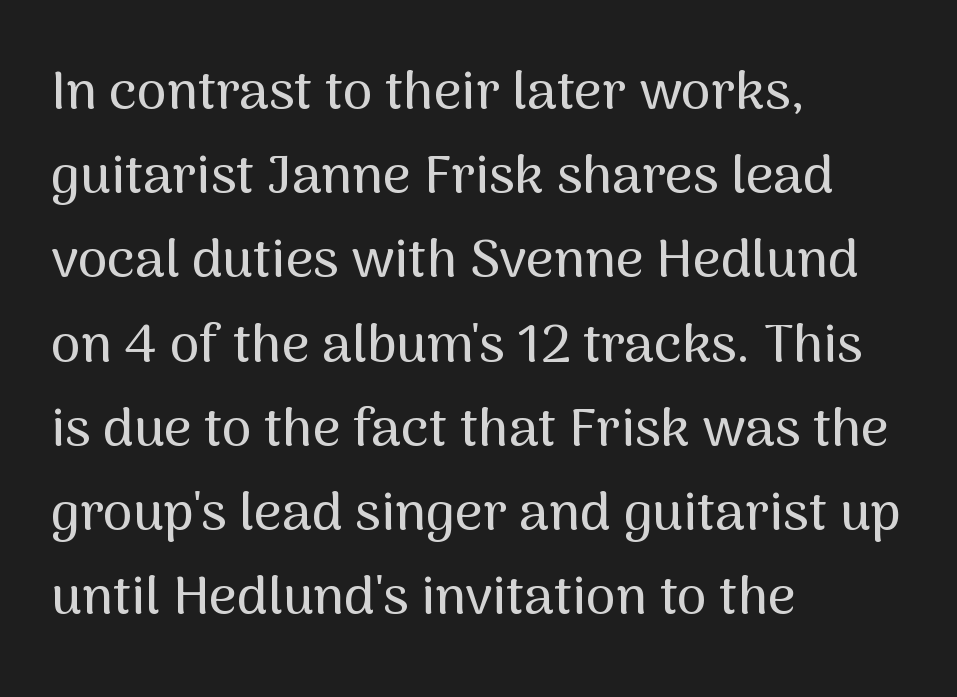
Q: Is the text italic (slanted)? A: No, it is upright.
Q: Is the typeface a serif or a sans-serif typeface? A: Sans-serif.
Q: Is the text underlined? A: No.
Q: How is the paragraph aligned? A: Left-aligned.
Q: Is the spacing between letters normal or unusually wide? A: Normal.
Q: Is the spacing between lines tight, normal or loose? A: Normal.
Q: Width (condensed, normal, or wide)? A: Normal.
Q: Stroke contrast? A: Medium.
Q: x-height? A: Medium.
Q: Monospaced? A: No.
